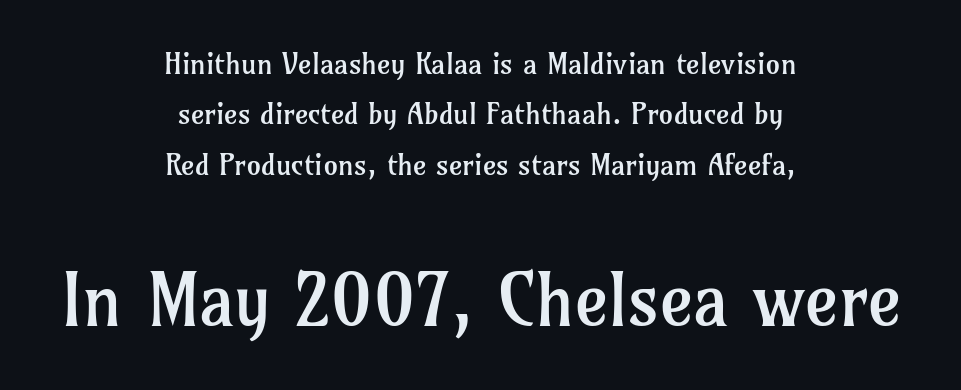
Q: Is the text bold? A: No.
Q: Is the text italic (slanted)? A: No, it is upright.
Q: Is the typeface a serif or a sans-serif typeface? A: Serif.
Q: Is the text underlined? A: No.
Q: How is the paragraph aligned? A: Centered.
Q: Is the spacing between letters normal or unusually wide? A: Normal.
Q: Which block of text is set in a larger size, the first (top) or the second (bottom)? A: The second (bottom) one.
Q: Width (condensed, normal, or wide)? A: Normal.
Q: Stroke contrast? A: Low.
Q: x-height? A: Medium.
Q: Monospaced? A: No.
